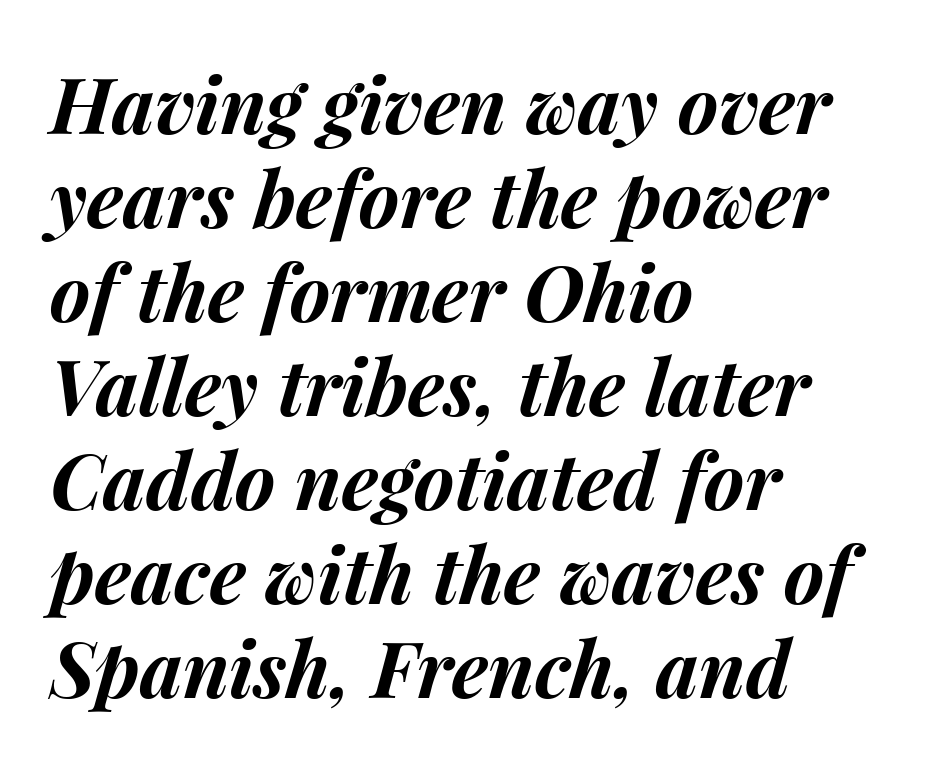
{"italic": "yes", "lean": "right", "slant_degrees": 15, "bold": "yes", "weight": "bold", "width": "normal", "stroke_contrast": "medium", "x_height": "medium", "monospaced": "no", "underline": "no", "align": "left", "line_spacing_ratio": 1.22, "letter_spacing": "normal", "letter_spacing_em": 0.0, "glyph_px": 77}
